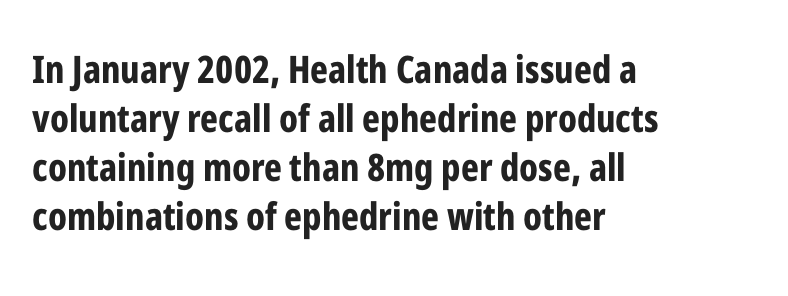
The letters advance in unequal steps, a hallmark of proportional type. Nobody touched the tracking dial on this one. Classification — sans serif. These words are printed bold, with thick strokes throughout. Any mark beneath the type? The region is blank.
